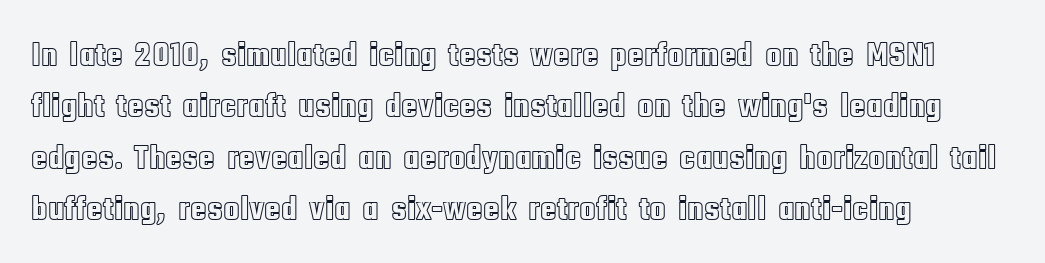
Q: Is the text italic (slanted)? A: No, it is upright.
Q: Is the text underlined? A: No.
Q: How is the paragraph aligned? A: Left-aligned.
Q: Is the spacing between letters normal or unusually wide? A: Normal.
Q: Is the spacing between lines tight, normal or loose? A: Normal.
Q: Width (condensed, normal, or wide)? A: Condensed.
Q: x-height? A: Large.
Q: Monospaced? A: No.
